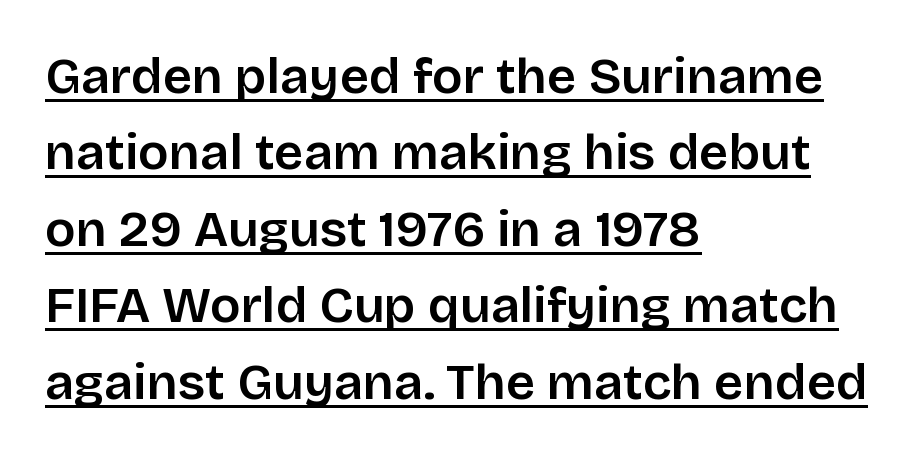
Q: Is the text italic (slanted)? A: No, it is upright.
Q: Is the typeface a serif or a sans-serif typeface? A: Sans-serif.
Q: Is the text underlined? A: Yes.
Q: How is the paragraph aligned? A: Left-aligned.
Q: Is the spacing between letters normal or unusually wide? A: Normal.
Q: Is the spacing between lines tight, normal or loose? A: Normal.
Q: Width (condensed, normal, or wide)? A: Normal.
Q: Stroke contrast? A: Low.
Q: x-height? A: Large.
Q: Monospaced? A: No.
